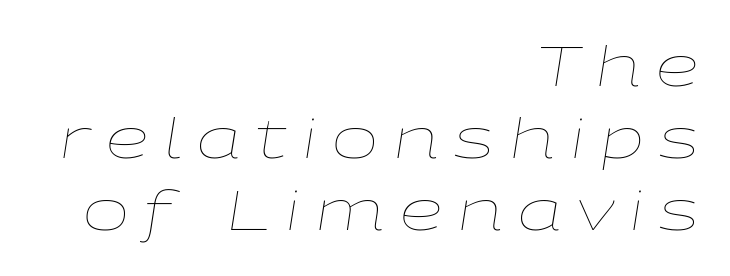
Q: Is the text bold? A: No.
Q: Is the text italic (slanted)? A: Yes, it leans right by about 9 degrees.
Q: Is the text underlined? A: No.
Q: How is the paragraph aligned? A: Right-aligned.
Q: Is the spacing between letters normal or unusually wide? A: Unusually wide.
Q: Is the spacing between lines tight, normal or loose? A: Normal.
Q: Width (condensed, normal, or wide)? A: Wide.
Q: Stroke contrast? A: Low.
Q: x-height? A: Medium.
Q: Monospaced? A: No.
